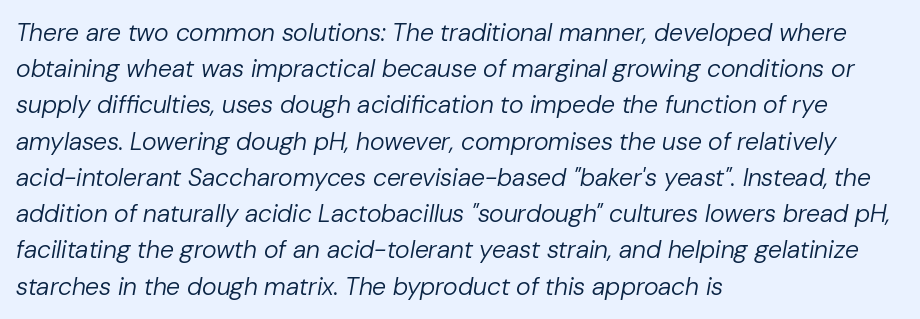
Slant detected: the letters are inclined. Successive baselines arrive at the customary interval. Underline: absent. These lines keep a tight, regular rhythm from letter to letter.
